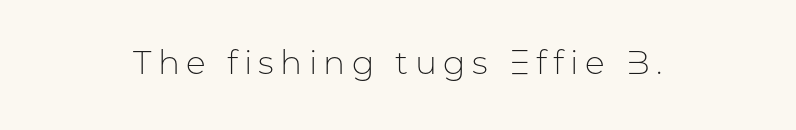
{"serif": "no", "italic": "no", "bold": "no", "weight": "light", "width": "normal", "stroke_contrast": "low", "x_height": "medium", "monospaced": "no", "underline": "no", "glyph_px": 33}
